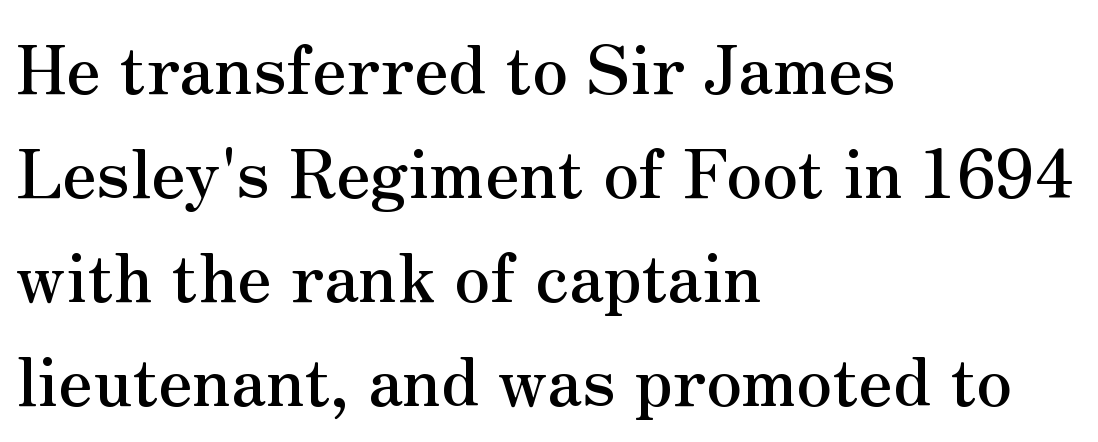
Leading: standard. What kind of face is this? One with serifs. These lines are rendered in a variable-pitch font. Italic: no, the glyphs are upright roman.
